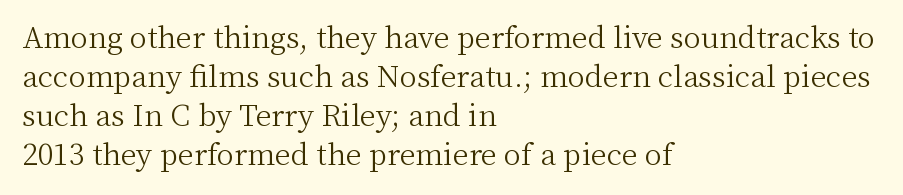
Q: Is the text bold? A: No.
Q: Is the text italic (slanted)? A: No, it is upright.
Q: Is the typeface a serif or a sans-serif typeface? A: Serif.
Q: Is the text underlined? A: No.
Q: How is the paragraph aligned? A: Left-aligned.
Q: Is the spacing between letters normal or unusually wide? A: Normal.
Q: Is the spacing between lines tight, normal or loose? A: Normal.
Q: Width (condensed, normal, or wide)? A: Normal.
Q: Stroke contrast? A: Medium.
Q: x-height? A: Medium.
Q: Monospaced? A: No.
